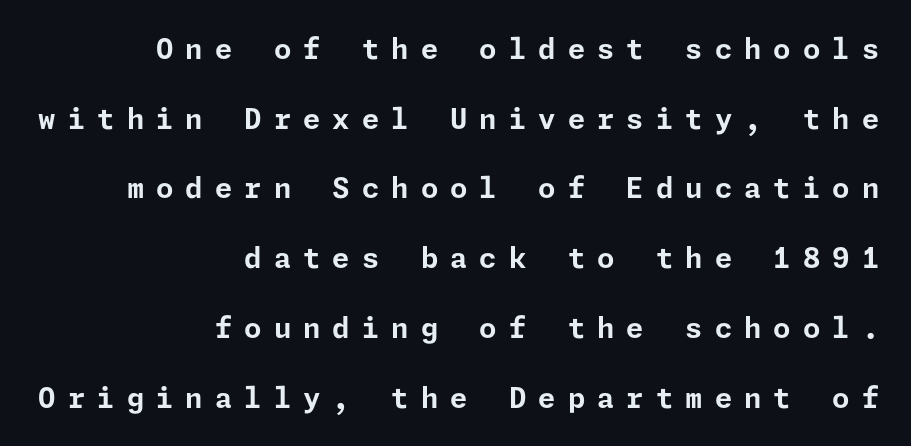
{"serif": "no", "italic": "no", "bold": "yes", "weight": "bold", "width": "normal", "stroke_contrast": "low", "x_height": "medium", "underline": "no", "align": "right", "line_spacing": "loose", "line_spacing_ratio": 2.49, "letter_spacing": "wide", "letter_spacing_em": 0.43, "glyph_px": 28}
